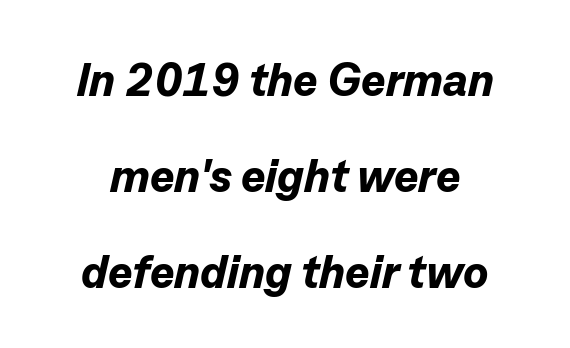
How heavy is the stroke? Heavy — this is a bold. The face used here is rendered with its standard letterfit. Looks like regular typesetting: each glyph gets only the width it needs. Each row of text sits above clean, open space.
